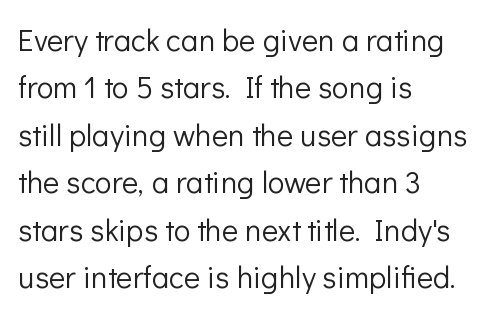
{"serif": "no", "italic": "no", "bold": "no", "weight": "light", "width": "normal", "stroke_contrast": "low", "x_height": "medium", "monospaced": "no", "underline": "no", "align": "left", "line_spacing": "normal", "line_spacing_ratio": 1.53, "letter_spacing": "normal", "letter_spacing_em": 0.0, "glyph_px": 31}
